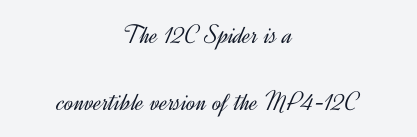
{"bold": "no", "underline": "no", "align": "center", "line_spacing": "loose", "line_spacing_ratio": 2.47, "letter_spacing": "normal", "letter_spacing_em": 0.0, "glyph_px": 27}
